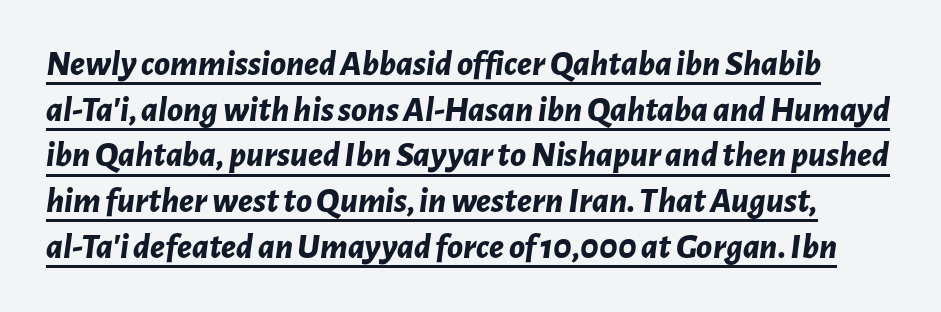
The designer left line spacing at the default. Each word holds together tightly as a unit, with standard inter-letter gaps. Weight check: bold — yes, fully. Looking at the ascenders, they clearly lean. Students, observe the line beneath the letters — that is underlining. Is this a fixed-width face? No — the glyphs have proportional, varying widths.
